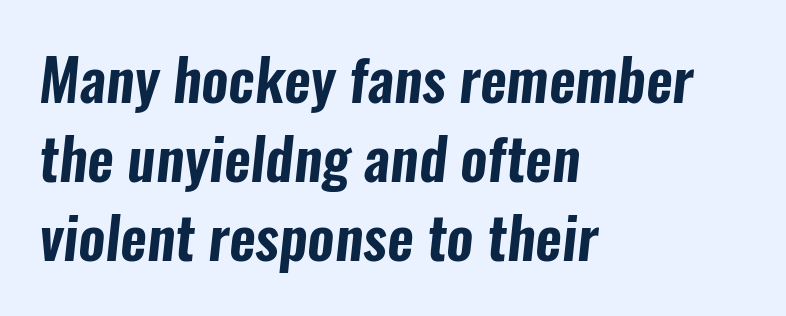
Tracking value appears to be zero — textbook default spacing. Grotesque or geometric, the face here clearly has no serifs. Honestly, there is no underline to notice here at all. The rows are spaced the way most documents space them.
